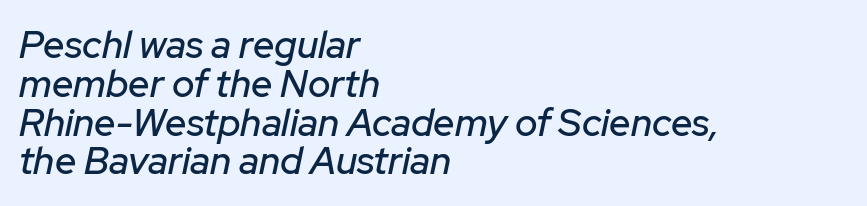
Q: Is the text italic (slanted)? A: Yes, it leans right by about 12 degrees.
Q: Is the text underlined? A: No.
Q: How is the paragraph aligned? A: Left-aligned.
Q: Is the spacing between letters normal or unusually wide? A: Normal.
Q: Is the spacing between lines tight, normal or loose? A: Tight.
Q: Width (condensed, normal, or wide)? A: Normal.
Q: Stroke contrast? A: Low.
Q: x-height? A: Medium.
Q: Monospaced? A: No.
